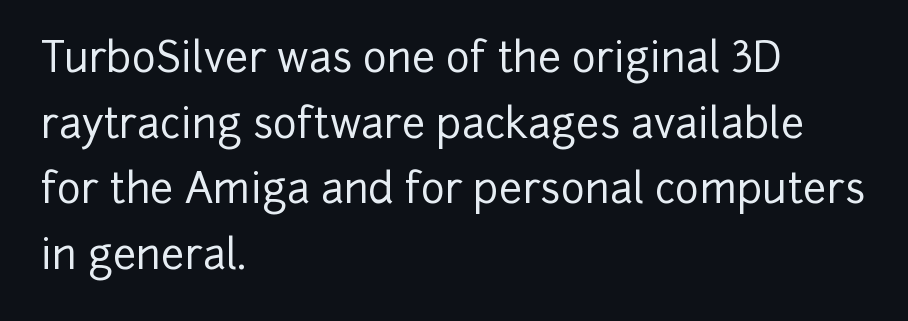
Q: Is the text italic (slanted)? A: No, it is upright.
Q: Is the typeface a serif or a sans-serif typeface? A: Sans-serif.
Q: Is the text underlined? A: No.
Q: How is the paragraph aligned? A: Left-aligned.
Q: Is the spacing between letters normal or unusually wide? A: Normal.
Q: Is the spacing between lines tight, normal or loose? A: Normal.
Q: Width (condensed, normal, or wide)? A: Normal.
Q: Stroke contrast? A: Low.
Q: x-height? A: Medium.
Q: Monospaced? A: No.
